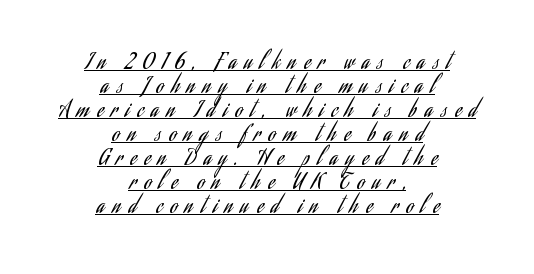
The image shows 21 px text type; set centered, tight line spacing (1.14x), unusually wide letter spacing (+0.38 em), underlined.
